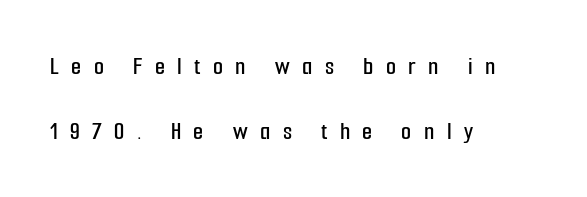
{"italic": "no", "underline": "no", "align": "left", "line_spacing": "loose", "line_spacing_ratio": 2.49, "letter_spacing": "wide", "letter_spacing_em": 0.48, "glyph_px": 26}
